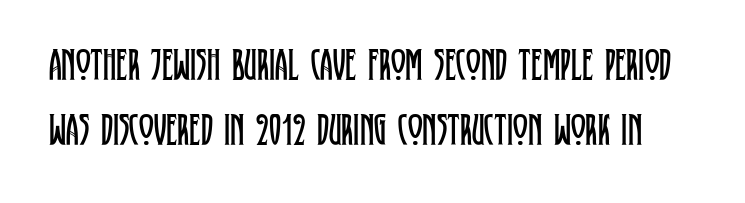
{"serif": "yes", "italic": "no", "bold": "no", "weight": "regular", "width": "condensed", "stroke_contrast": "low", "x_height": "large", "monospaced": "no", "underline": "no", "line_spacing": "normal", "line_spacing_ratio": 1.44, "letter_spacing": "normal", "letter_spacing_em": 0.0, "glyph_px": 45}
